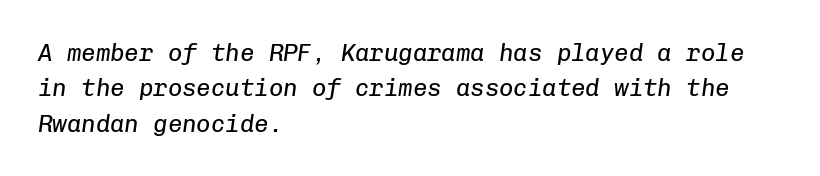
{"italic": "yes", "lean": "right", "slant_degrees": 8, "bold": "no", "underline": "no", "align": "left", "line_spacing": "normal", "line_spacing_ratio": 1.47, "letter_spacing": "normal", "letter_spacing_em": 0.0, "glyph_px": 24}
